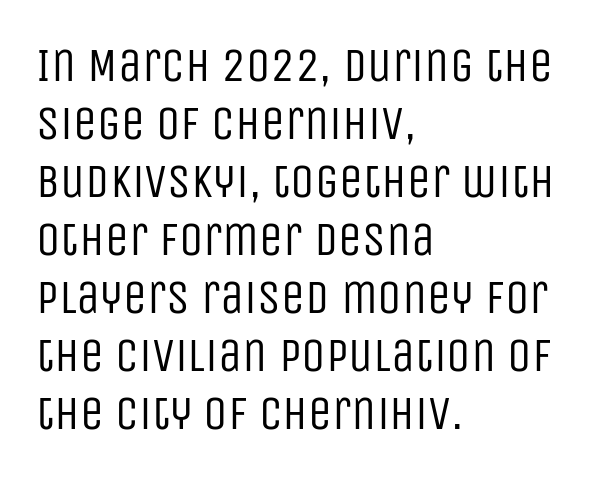
{"serif": "no", "italic": "no", "bold": "no", "weight": "regular", "width": "condensed", "stroke_contrast": "low", "x_height": "large", "monospaced": "no", "underline": "no", "align": "left", "line_spacing_ratio": 1.21, "letter_spacing": "normal", "letter_spacing_em": 0.0, "glyph_px": 48}
